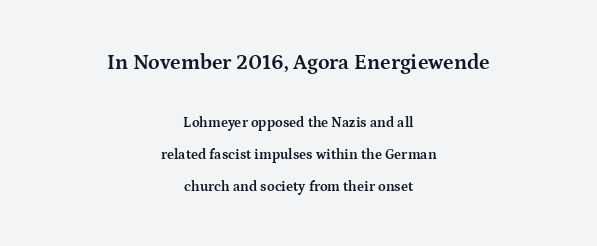
How would I describe the line gaps? Wide and relaxed. The passage shown begins with its larger block and ends with its smaller one. Words appear dense and cohesive because spacing is normal. The passage is arranged like a title page — every line centered. The font is running at its bold setting.
